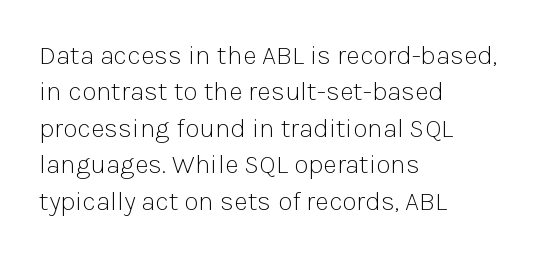
The image shows 27 px text type, upright; set left-aligned, normal line spacing (1.35x), normal letter spacing, not underlined.
